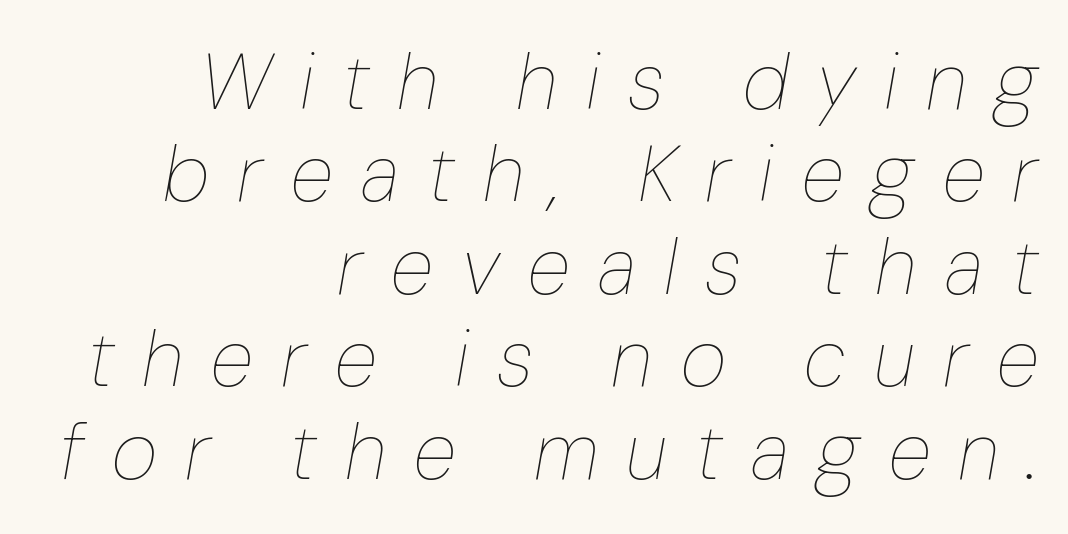
Q: Is the text bold? A: No.
Q: Is the text italic (slanted)? A: Yes, it leans right by about 10 degrees.
Q: Is the text underlined? A: No.
Q: How is the paragraph aligned? A: Right-aligned.
Q: Is the spacing between letters normal or unusually wide? A: Unusually wide.
Q: Width (condensed, normal, or wide)? A: Condensed.
Q: Stroke contrast? A: Low.
Q: x-height? A: Medium.
Q: Monospaced? A: No.
